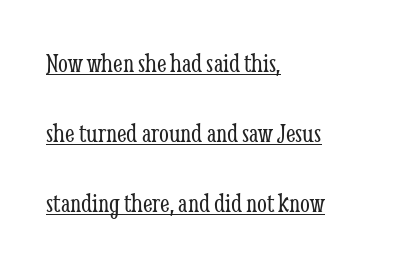
The image shows 28 px light, condensed serif type, upright; set left-aligned, loose line spacing (2.5x), normal letter spacing, underlined; low stroke contrast and a medium x-height.
